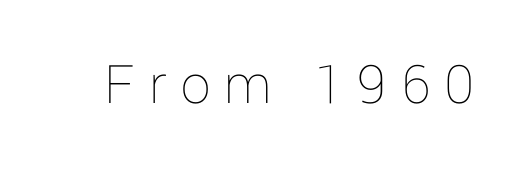
{"italic": "no", "bold": "no", "weight": "thin", "width": "normal", "stroke_contrast": "low", "x_height": "medium", "monospaced": "no", "underline": "no", "letter_spacing": "wide", "letter_spacing_em": 0.24, "glyph_px": 59}
